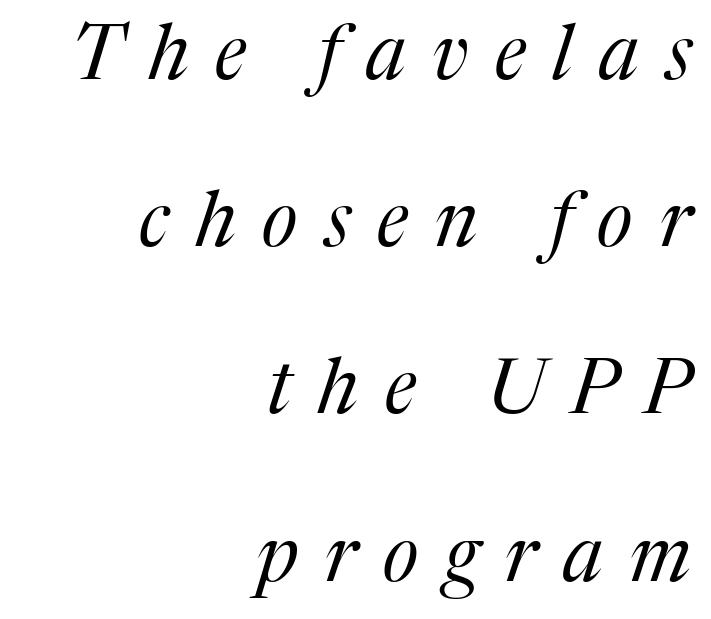
The image shows 76 px regular-weight serif type, italic (leaning right); set right-aligned, loose line spacing (2.2x), unusually wide letter spacing (+0.35 em), not underlined; medium stroke contrast and a medium x-height.
